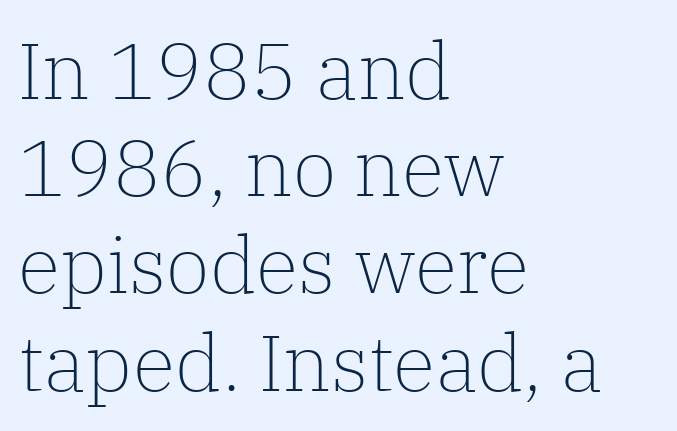
The image shows 79 px light serif type, upright; set left-aligned, line spacing 1.23x, normal letter spacing, not underlined; low stroke contrast and a medium x-height.
